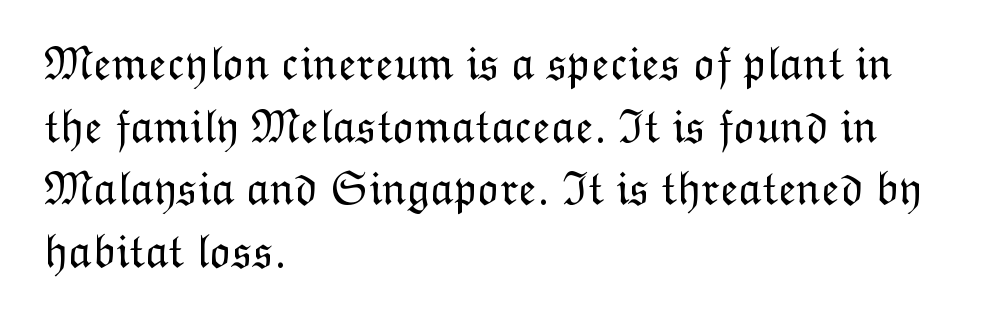
Is this a heavy cut? Hardly; it is regular or lighter. Designer's note — italics off, roman on. Horizontally, the lines are justified to the leading edge only. Tracking here is standard; glyphs follow each other at the usual distance. Descenders are the only things crossing below the line.
